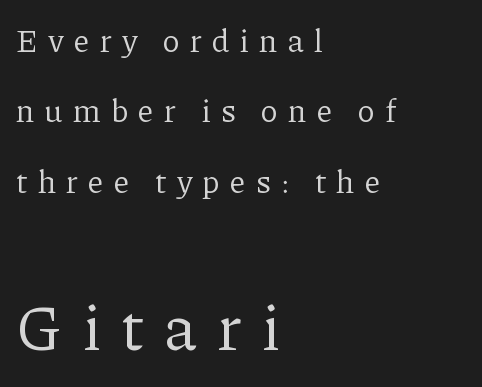
Letters rest on an invisible, unmarked baseline. The line texture is sparse and dotted thanks to wide tracking. Notice the wide empty band between every row — that's loose leading. Bigger letters appear in the bottom chunk; the top chunk is reduced. The passage is arranged the way most books set body copy — flush left.
